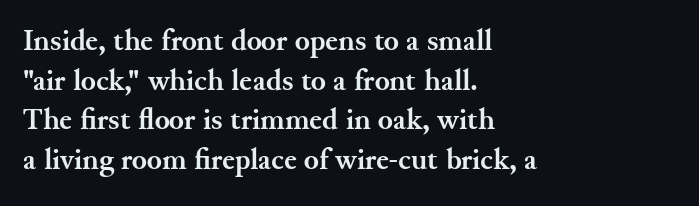
The passage shown is typeset with a serif family. This block has exactly the height ordinary leading produces. When letters stand straight like this, we call the style roman or upright. This rendering features lettering with no underline. The passage shown is typed in a proportional face where columns would drift.
